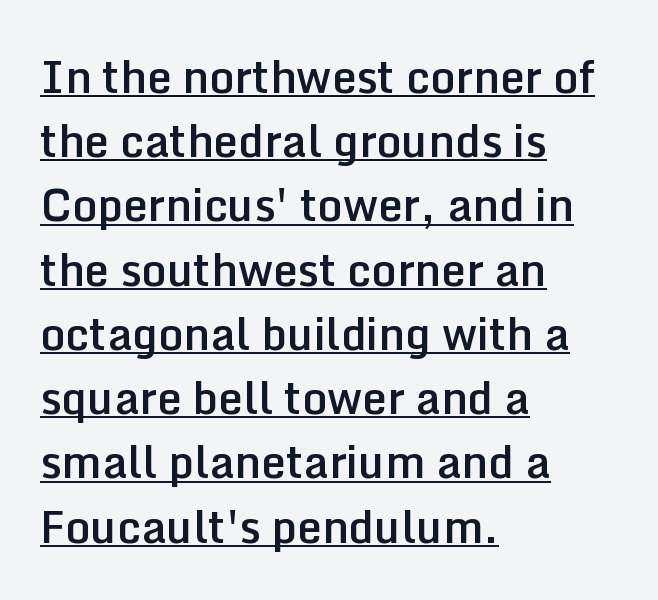
Q: Is the text bold? A: Semi-bold.
Q: Is the text italic (slanted)? A: No, it is upright.
Q: Is the typeface a serif or a sans-serif typeface? A: Sans-serif.
Q: Is the text underlined? A: Yes.
Q: How is the paragraph aligned? A: Left-aligned.
Q: Is the spacing between letters normal or unusually wide? A: Normal.
Q: Is the spacing between lines tight, normal or loose? A: Normal.
Q: Width (condensed, normal, or wide)? A: Normal.
Q: Stroke contrast? A: Low.
Q: x-height? A: Medium.
Q: Monospaced? A: No.
